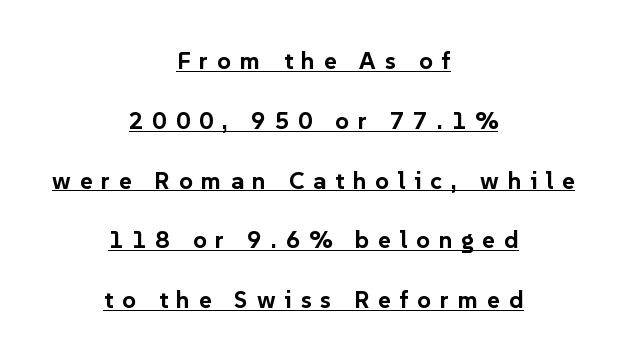
The image shows 24 px bold type, upright; set centered, loose line spacing (2.49x), unusually wide letter spacing (+0.37 em), underlined.
